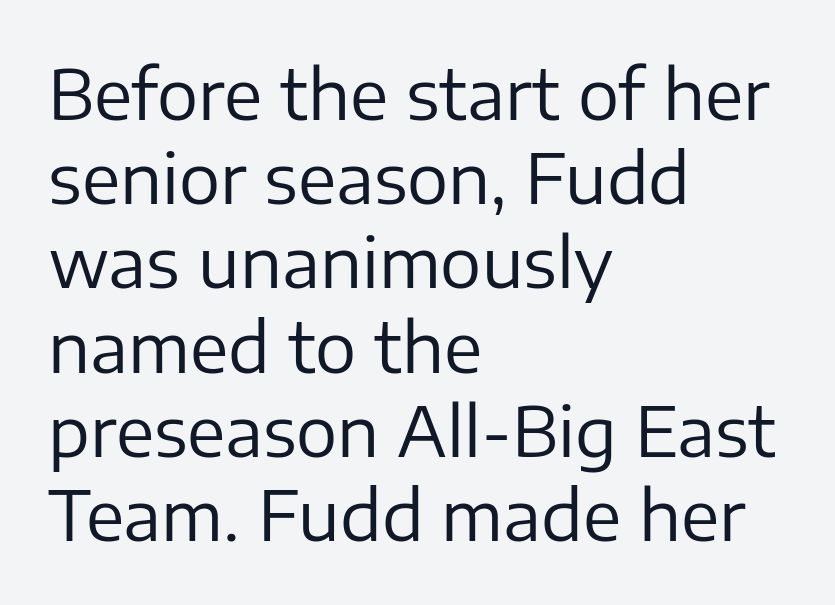
Here the designer chose a conventional face with non-uniform glyph widths. The typography opts for an upright posture over an oblique one. Reading down the block, your eye returns to a fixed left position each line. Descender tails drop into unmarked territory. This rendering leaves character spacing at its baseline value.
